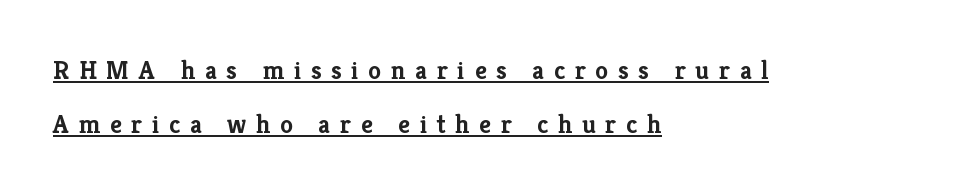
Italic? Not at all — the glyphs are vertical. Here the glyphs are tracked loosely, breaking word shapes into spaced letters. The compositor pushed each line to the left boundary. A dark, heavy texture on the line: the type is bold. Somebody hit Ctrl+U on this one — the words are underlined. This sample trades compactness for vertical openness between lines.
